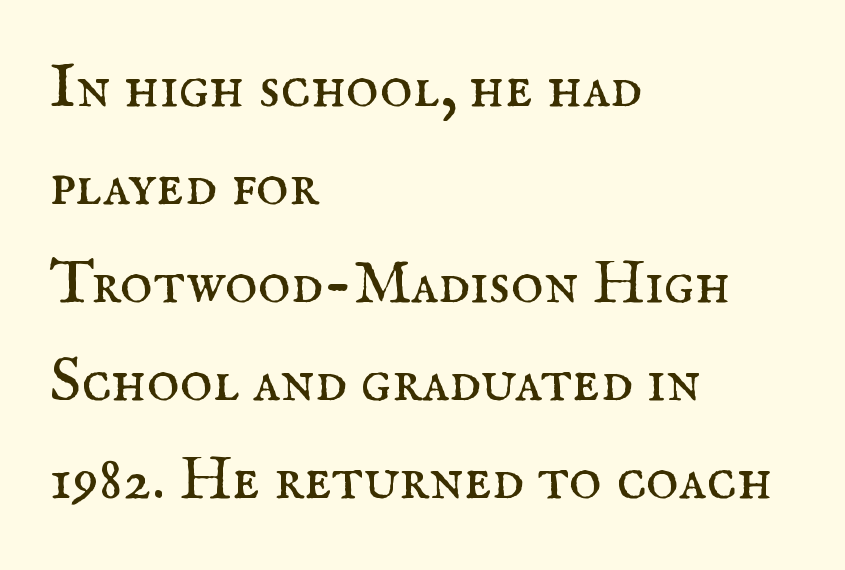
Q: Is the text bold? A: No.
Q: Is the text italic (slanted)? A: No, it is upright.
Q: Is the typeface a serif or a sans-serif typeface? A: Serif.
Q: Is the text underlined? A: No.
Q: How is the paragraph aligned? A: Left-aligned.
Q: Is the spacing between letters normal or unusually wide? A: Normal.
Q: Is the spacing between lines tight, normal or loose? A: Normal.
Q: Width (condensed, normal, or wide)? A: Normal.
Q: Stroke contrast? A: Medium.
Q: x-height? A: Small.
Q: Monospaced? A: No.
